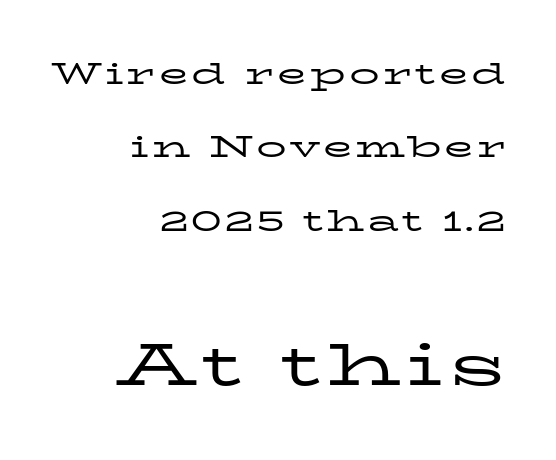
Q: Is the text bold? A: No.
Q: Is the text italic (slanted)? A: No, it is upright.
Q: Is the typeface a serif or a sans-serif typeface? A: Serif.
Q: Is the text underlined? A: No.
Q: How is the paragraph aligned? A: Right-aligned.
Q: Is the spacing between lines tight, normal or loose? A: Loose.
Q: Which block of text is set in a larger size, the first (top) or the second (bottom)? A: The second (bottom) one.
Q: Width (condensed, normal, or wide)? A: Wide.
Q: Stroke contrast? A: Low.
Q: x-height? A: Medium.
Q: Monospaced? A: No.
